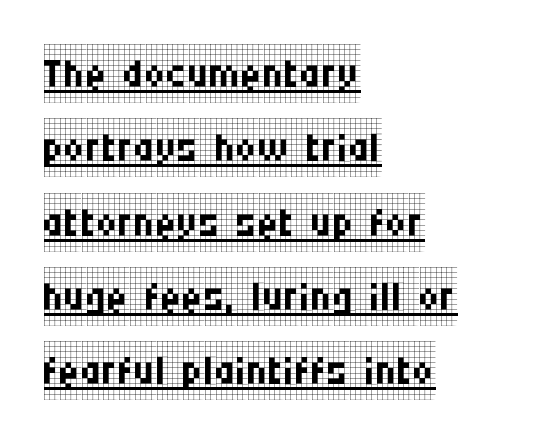
{"serif": "yes", "italic": "no", "bold": "no", "weight": "regular", "width": "condensed", "stroke_contrast": "low", "x_height": "large", "monospaced": "no", "underline": "yes", "align": "left", "line_spacing": "normal", "line_spacing_ratio": 1.26, "letter_spacing": "normal", "letter_spacing_em": 0.0, "glyph_px": 59}
